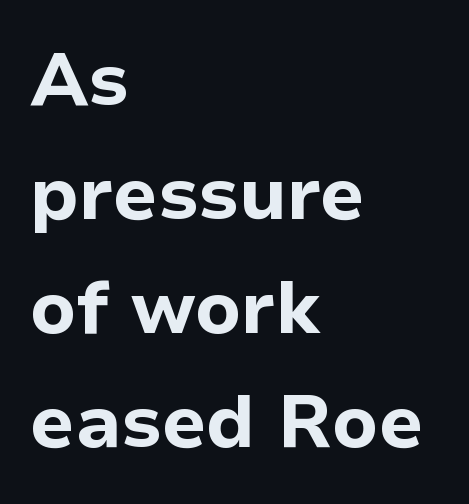
The image shows 74 px bold sans-serif type, upright; set left-aligned, normal line spacing (1.54x), normal letter spacing, not underlined; low stroke contrast and a medium x-height.
